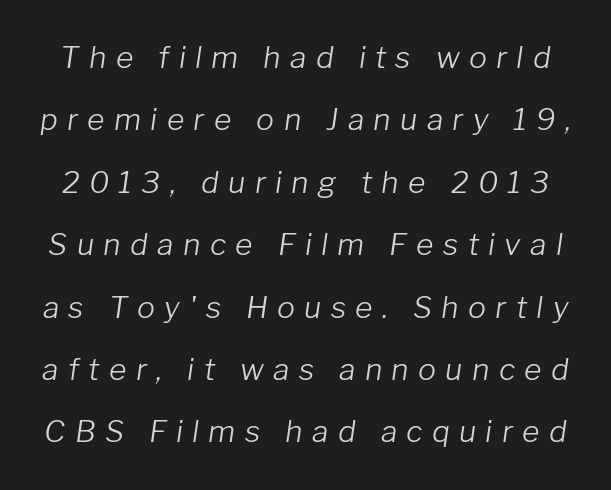
{"italic": "yes", "lean": "right", "slant_degrees": 8, "bold": "no", "weight": "light", "width": "normal", "stroke_contrast": "low", "x_height": "medium", "monospaced": "no", "underline": "no", "line_spacing": "loose", "line_spacing_ratio": 2.08, "letter_spacing": "wide", "letter_spacing_em": 0.31, "glyph_px": 30}
